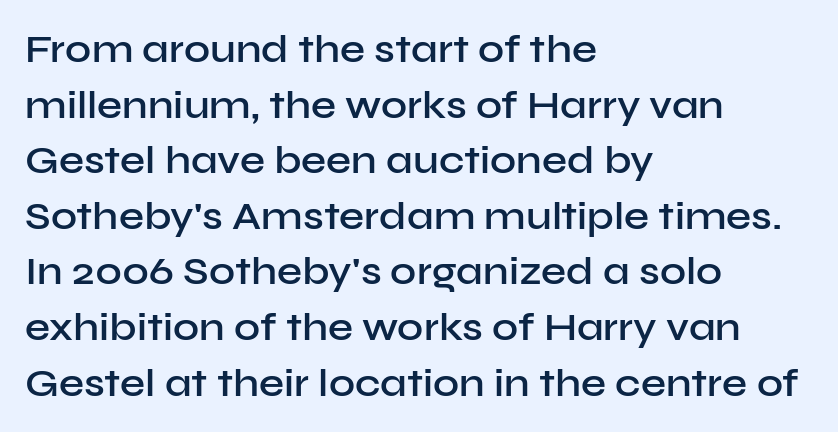
The image shows 40 px semibold sans-serif type, upright; set left-aligned, normal line spacing (1.39x), normal letter spacing, not underlined; low stroke contrast and a medium x-height.
